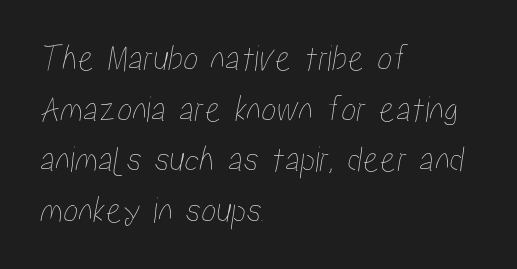
{"width": "condensed", "stroke_contrast": "low", "x_height": "medium", "monospaced": "no", "underline": "no", "align": "left", "line_spacing": "normal", "line_spacing_ratio": 1.33, "letter_spacing": "normal", "letter_spacing_em": 0.0, "glyph_px": 38}
